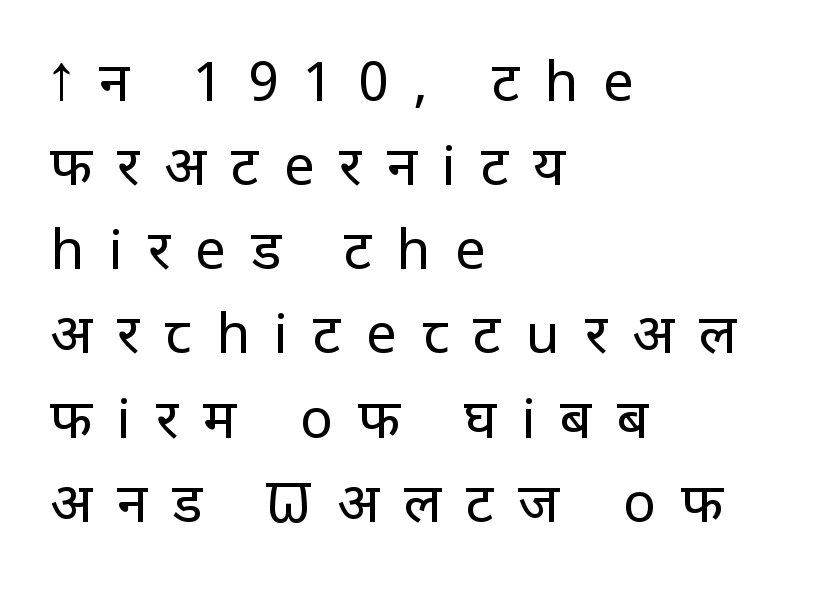
The image shows 55 px regular-weight sans-serif type, upright; set left-aligned, normal line spacing (1.53x), unusually wide letter spacing (+0.45 em), not underlined; low stroke contrast and a large x-height.
